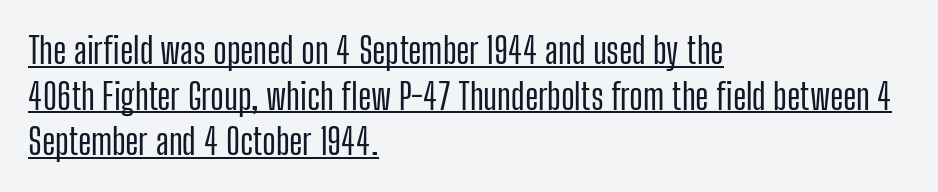
{"serif": "no", "italic": "no", "width": "condensed", "stroke_contrast": "low", "x_height": "medium", "monospaced": "no", "underline": "yes", "align": "left", "line_spacing": "normal", "line_spacing_ratio": 1.27, "letter_spacing": "normal", "letter_spacing_em": 0.0, "glyph_px": 36}
